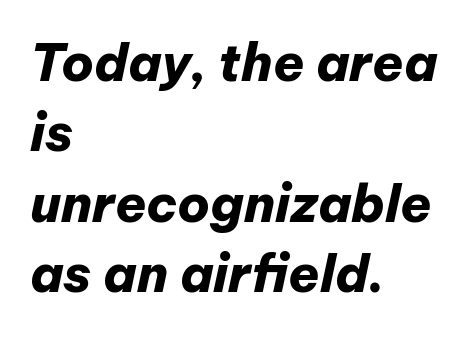
The image shows 51 px heavy type, italic (leaning right); set left-aligned, normal line spacing (1.38x), normal letter spacing, not underlined; low stroke contrast and a medium x-height.
